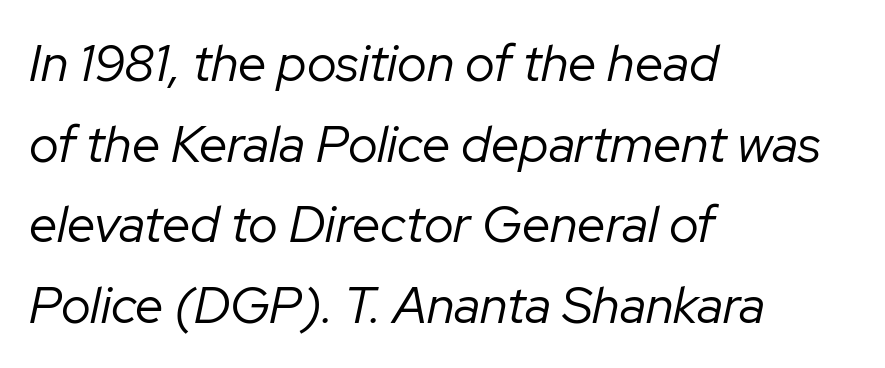
The image shows 51 px regular-weight type, italic (leaning right); set left-aligned, normal line spacing (1.58x), normal letter spacing, not underlined; low stroke contrast and a medium x-height.
